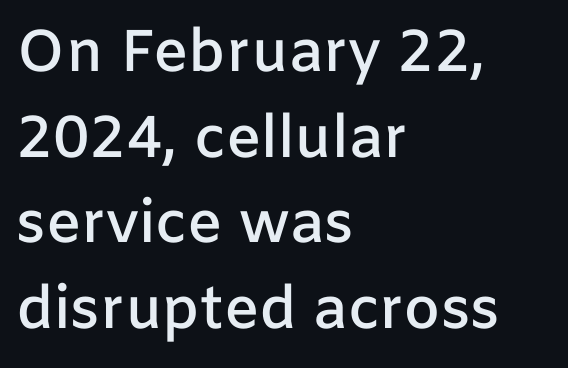
Q: Is the text bold? A: Semi-bold.
Q: Is the text italic (slanted)? A: No, it is upright.
Q: Is the typeface a serif or a sans-serif typeface? A: Sans-serif.
Q: Is the text underlined? A: No.
Q: How is the paragraph aligned? A: Left-aligned.
Q: Is the spacing between letters normal or unusually wide? A: Normal.
Q: Is the spacing between lines tight, normal or loose? A: Normal.
Q: Width (condensed, normal, or wide)? A: Normal.
Q: Stroke contrast? A: Low.
Q: x-height? A: Medium.
Q: Monospaced? A: No.
